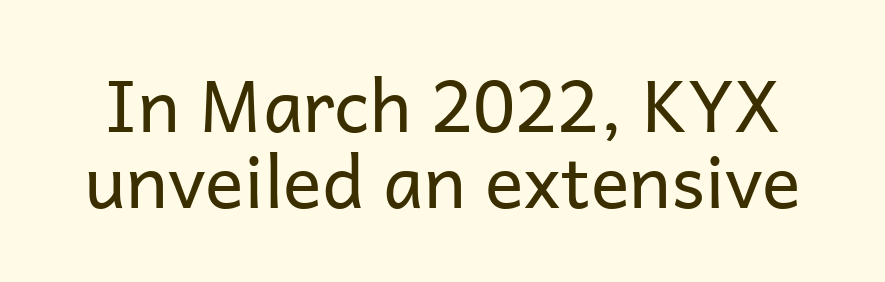
{"serif": "no", "italic": "no", "bold": "no", "weight": "regular", "width": "normal", "stroke_contrast": "low", "x_height": "medium", "monospaced": "no", "underline": "no", "line_spacing": "tight", "line_spacing_ratio": 1.06, "letter_spacing": "normal", "letter_spacing_em": 0.0, "glyph_px": 72}
